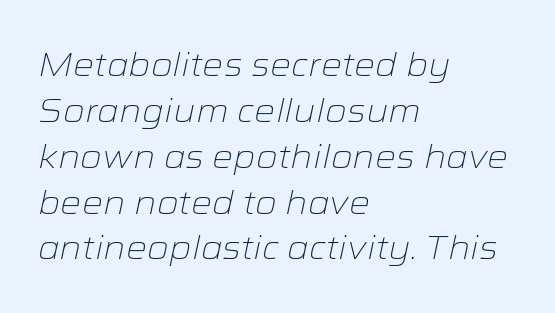
The image shows 33 px light, wide type, italic (leaning right); set left-aligned, normal line spacing (1.39x), normal letter spacing, not underlined; low stroke contrast and a medium x-height.
